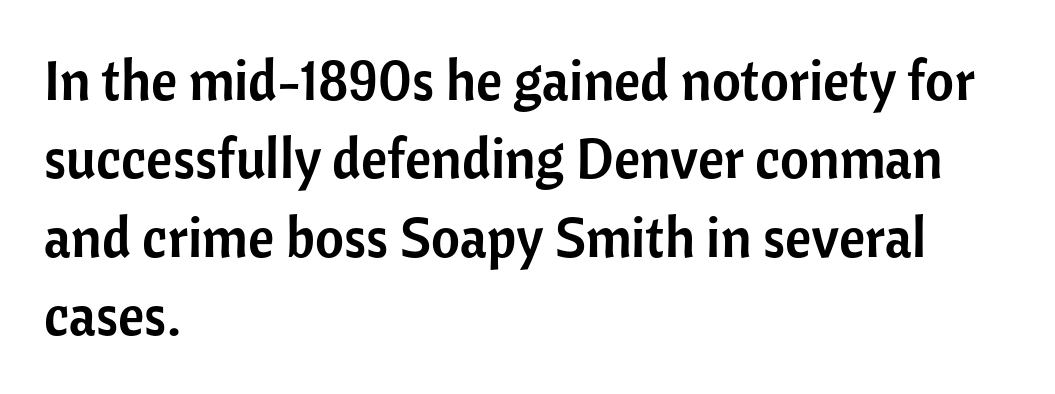
Nope, not italic — everything's standing straight. The foot of each line stays bare and open. Each letter keeps its own natural width here, so spacing adapts to shape. Caption: standard tracking, unaltered.
